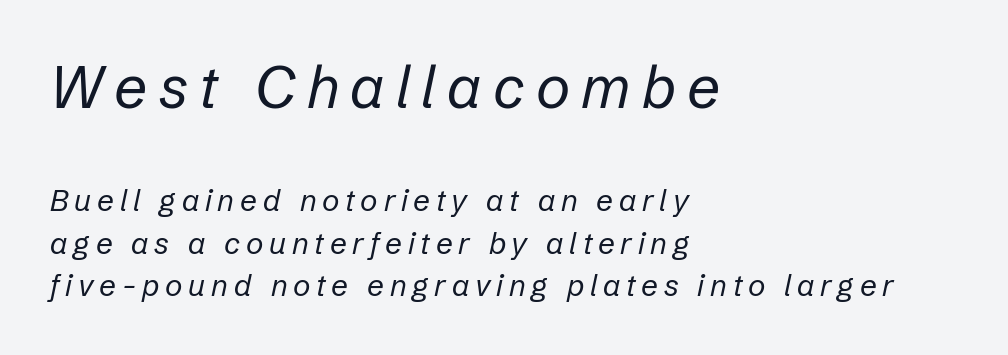
The image shows 59 px regular-weight type, italic (leaning right); set left-aligned, normal line spacing (1.42x), not underlined; the first (top) block is 1.97x larger; low stroke contrast and a medium x-height.
